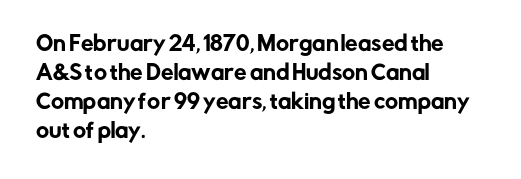
Rows of type keep a routine distance in the vertical direction. Is the block centered? No — it sits flush against the left margin. No italicization has been applied; the sample stays upright. Letters rest on an invisible, unmarked baseline.
